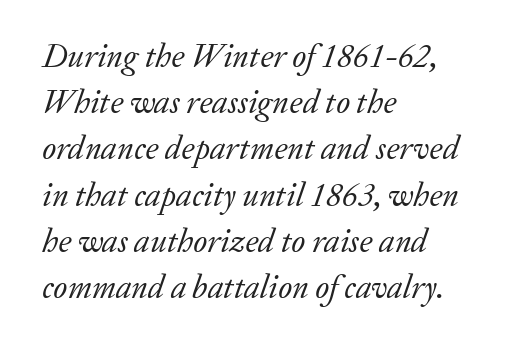
This block has exactly the height ordinary leading produces. This is serif lettering, the kind often seen in printed books. Does the lettering tilt? It does — this is italic. Bare-footed words on every line. Teacher's note: observe the even left margin — that is flush-left alignment.
